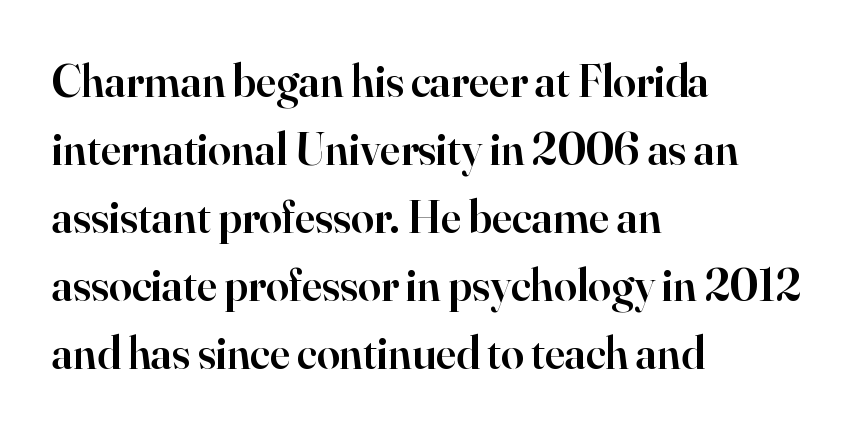
{"serif": "yes", "italic": "no", "bold": "semi", "weight": "semibold", "width": "normal", "stroke_contrast": "high", "x_height": "small", "monospaced": "no", "underline": "no", "align": "left", "line_spacing": "normal", "line_spacing_ratio": 1.48, "letter_spacing": "normal", "letter_spacing_em": 0.0, "glyph_px": 46}
